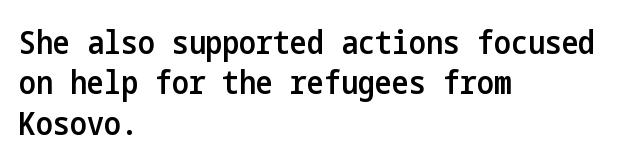
Q: Is the text bold? A: Semi-bold.
Q: Is the text italic (slanted)? A: No, it is upright.
Q: Is the typeface a serif or a sans-serif typeface? A: Sans-serif.
Q: Is the text underlined? A: No.
Q: How is the paragraph aligned? A: Left-aligned.
Q: Is the spacing between letters normal or unusually wide? A: Normal.
Q: Is the spacing between lines tight, normal or loose? A: Normal.
Q: Width (condensed, normal, or wide)? A: Condensed.
Q: Stroke contrast? A: Low.
Q: x-height? A: Medium.
